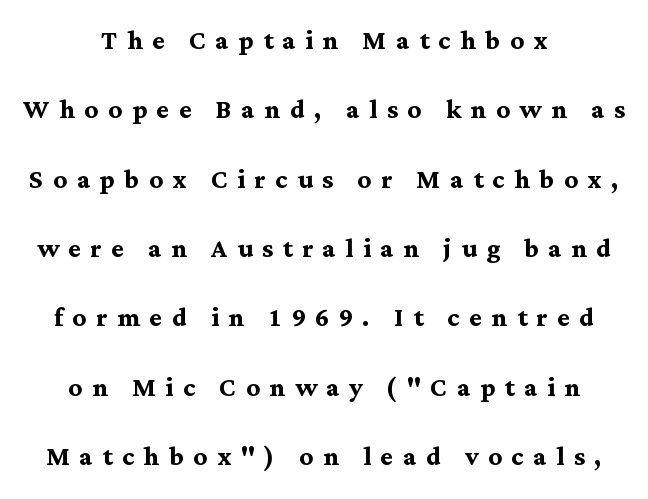
Set as a true bold cut, around the 700 mark. The face used here is proportionally spaced, like ordinary book or web type. The typography opts for an upright posture over an oblique one. The tracking reads as deliberately expanded to a designer's eye.
